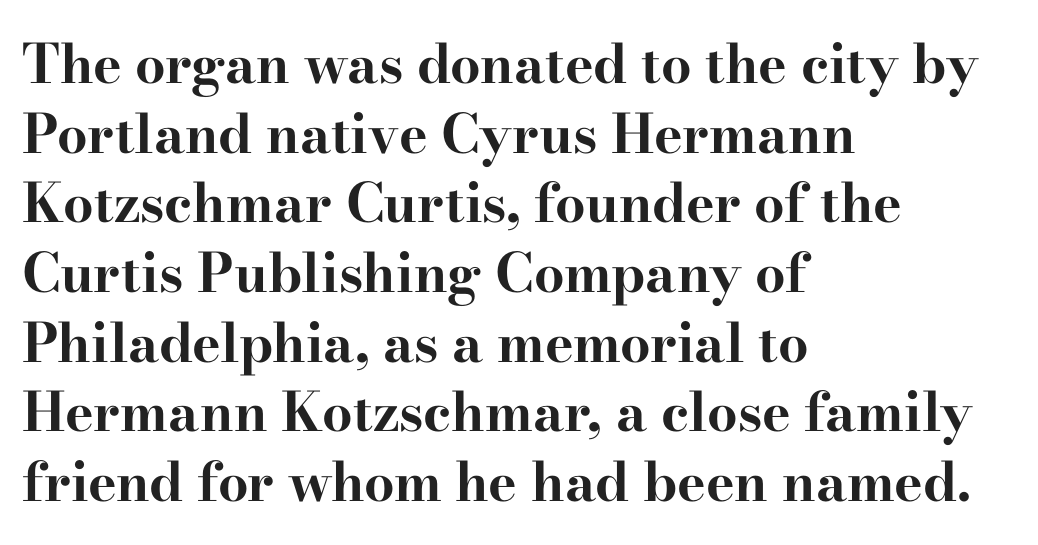
{"serif": "yes", "italic": "no", "bold": "yes", "weight": "bold", "width": "wide", "stroke_contrast": "high", "x_height": "small", "monospaced": "no", "underline": "no", "align": "left", "line_spacing": "normal", "line_spacing_ratio": 1.29, "letter_spacing": "normal", "letter_spacing_em": 0.0, "glyph_px": 54}
